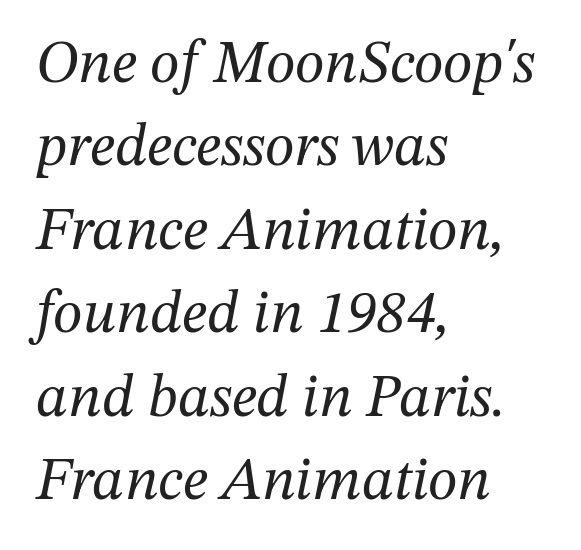
{"serif": "yes", "italic": "yes", "lean": "right", "slant_degrees": 12, "bold": "no", "weight": "regular", "width": "normal", "stroke_contrast": "medium", "x_height": "medium", "monospaced": "no", "underline": "no", "align": "left", "line_spacing": "normal", "line_spacing_ratio": 1.39, "letter_spacing": "normal", "letter_spacing_em": 0.0, "glyph_px": 60}
